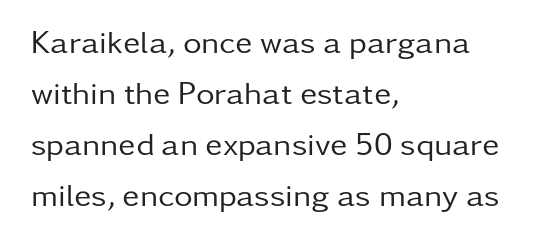
The image shows 32 px regular-weight sans-serif type, upright; set left-aligned, normal line spacing (1.59x), normal letter spacing, not underlined; low stroke contrast and a medium x-height.
